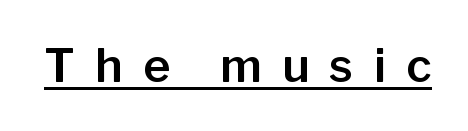
{"serif": "no", "italic": "no", "width": "normal", "stroke_contrast": "low", "x_height": "medium", "monospaced": "no", "underline": "yes", "letter_spacing": "wide", "letter_spacing_em": 0.44, "glyph_px": 46}
